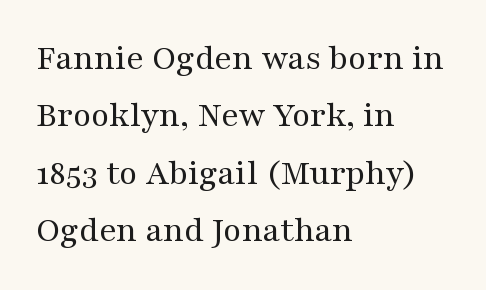
The image shows 37 px regular-weight, wide serif type, upright; set left-aligned, normal line spacing (1.55x), normal letter spacing, not underlined; medium stroke contrast and a medium x-height.
